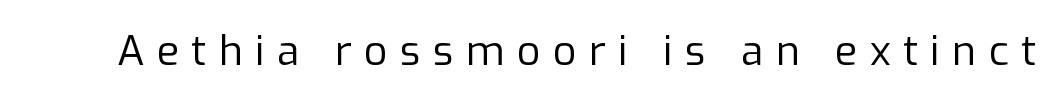
{"serif": "no", "italic": "no", "bold": "no", "weight": "regular", "width": "normal", "stroke_contrast": "low", "x_height": "medium", "monospaced": "no", "underline": "no", "letter_spacing": "wide", "letter_spacing_em": 0.3, "glyph_px": 41}
